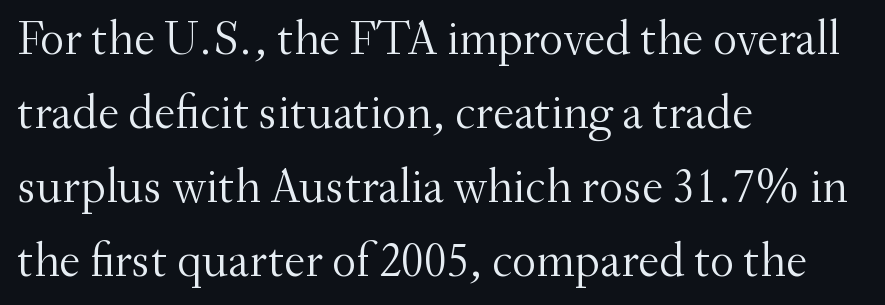
{"serif": "yes", "italic": "no", "bold": "no", "weight": "light", "width": "normal", "stroke_contrast": "medium", "x_height": "small", "monospaced": "no", "underline": "no", "align": "left", "line_spacing": "normal", "line_spacing_ratio": 1.54, "letter_spacing": "normal", "letter_spacing_em": 0.0, "glyph_px": 48}
